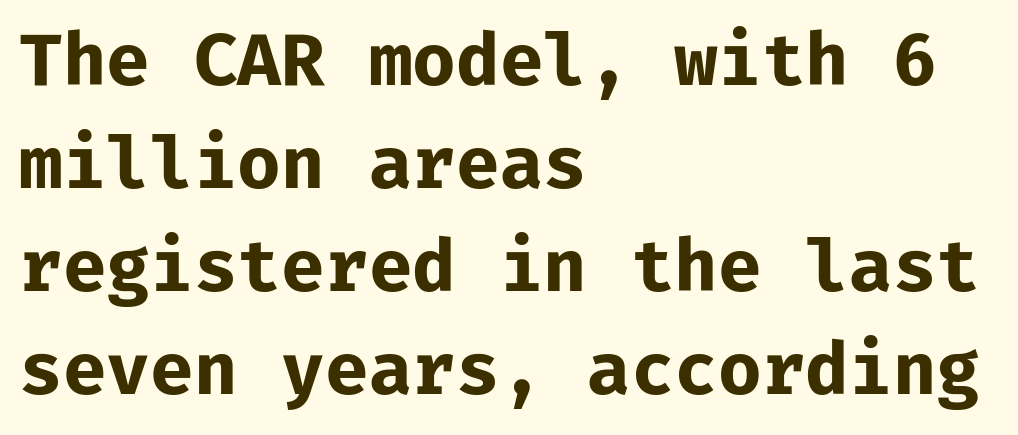
{"serif": "no", "italic": "no", "bold": "yes", "weight": "bold", "width": "normal", "stroke_contrast": "low", "x_height": "medium", "monospaced": "yes", "underline": "no", "align": "left", "line_spacing": "normal", "line_spacing_ratio": 1.45, "letter_spacing": "normal", "letter_spacing_em": 0.0, "glyph_px": 71}
